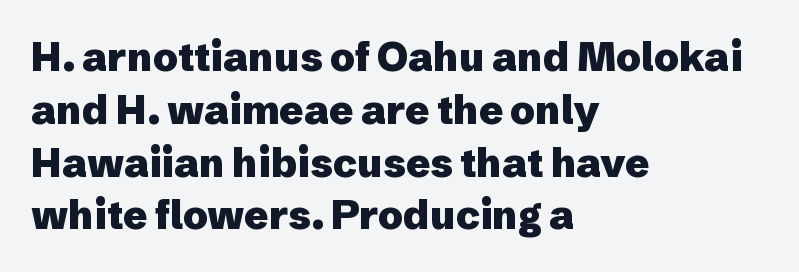
Q: Is the text bold? A: Yes.
Q: Is the text italic (slanted)? A: No, it is upright.
Q: Is the typeface a serif or a sans-serif typeface? A: Sans-serif.
Q: Is the text underlined? A: No.
Q: How is the paragraph aligned? A: Left-aligned.
Q: Is the spacing between letters normal or unusually wide? A: Normal.
Q: Is the spacing between lines tight, normal or loose? A: Normal.
Q: Width (condensed, normal, or wide)? A: Normal.
Q: Stroke contrast? A: Low.
Q: x-height? A: Medium.
Q: Monospaced? A: No.
